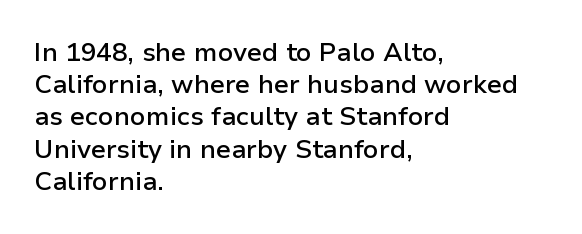
The image shows 26 px text type, upright; set left-aligned, line spacing 1.24x, normal letter spacing, not underlined.
